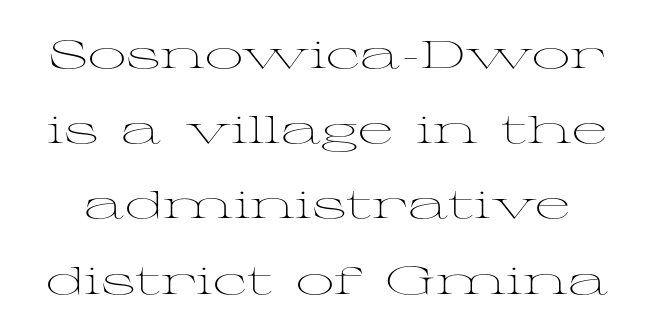
The image shows 38 px light, wide serif type, upright; set loose line spacing (1.98x), normal letter spacing, not underlined; medium stroke contrast and a medium x-height.
